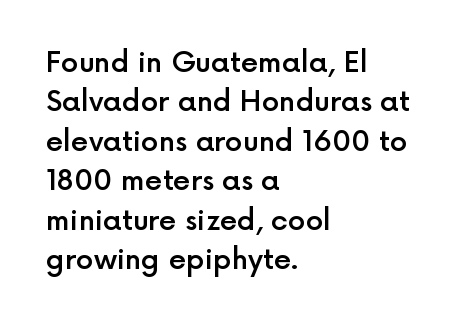
The image shows 28 px semibold sans-serif type, upright; set left-aligned, normal line spacing (1.41x), normal letter spacing, not underlined; a medium x-height.
